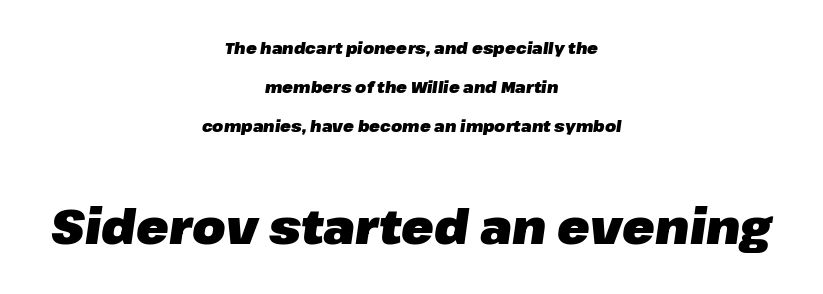
Q: Is the text bold? A: Yes.
Q: Is the text italic (slanted)? A: Yes, it leans right by about 8 degrees.
Q: Is the text underlined? A: No.
Q: How is the paragraph aligned? A: Centered.
Q: Is the spacing between letters normal or unusually wide? A: Normal.
Q: Is the spacing between lines tight, normal or loose? A: Loose.
Q: Which block of text is set in a larger size, the first (top) or the second (bottom)? A: The second (bottom) one.
Q: Width (condensed, normal, or wide)? A: Normal.
Q: Stroke contrast? A: Low.
Q: x-height? A: Medium.
Q: Monospaced? A: No.
